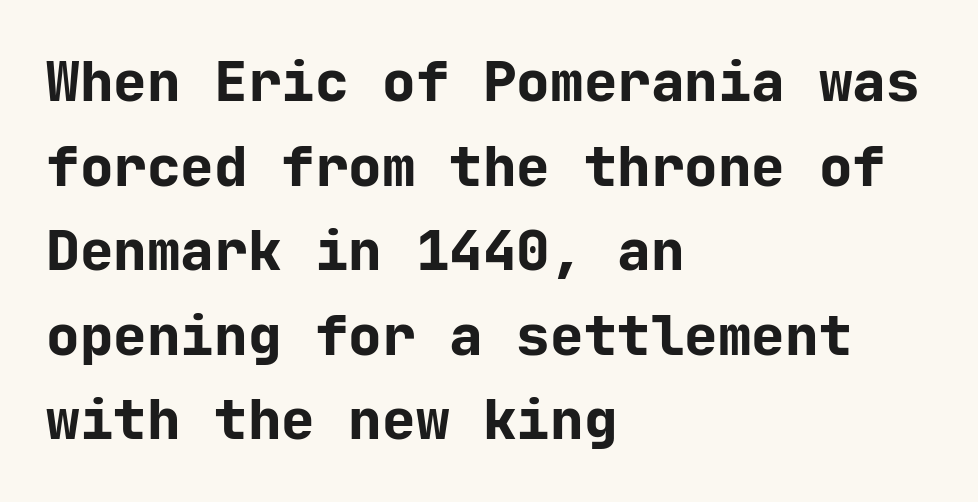
Anything drawn beneath the words? Only blank space. Letterform terminals end flat and unadorned throughout the passage. Leading matches the norm, producing a regular column. Alignment: flush left.
